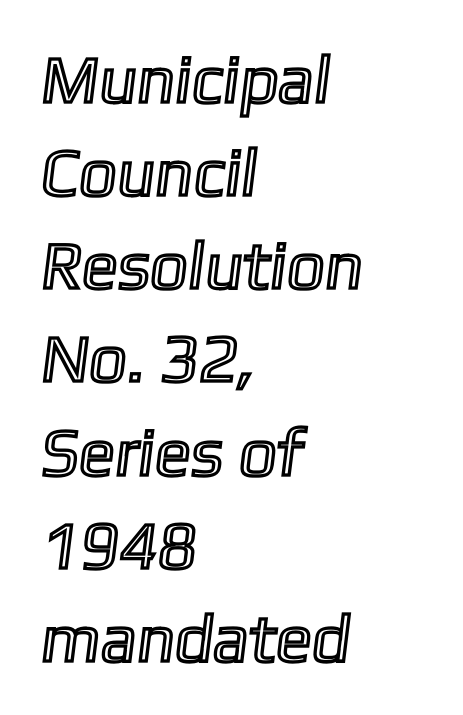
The image shows 67 px text type; set left-aligned, normal line spacing (1.39x), normal letter spacing, not underlined; a medium x-height.
